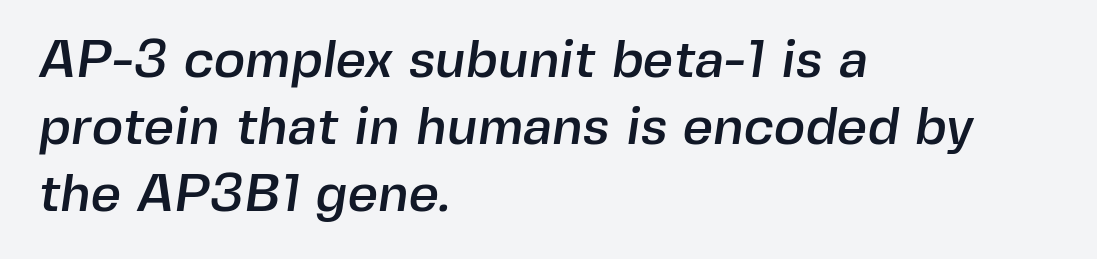
{"serif": "no", "width": "normal", "x_height": "medium", "monospaced": "no", "underline": "no", "align": "left", "line_spacing": "normal", "line_spacing_ratio": 1.26, "letter_spacing": "normal", "letter_spacing_em": 0.0, "glyph_px": 53}
